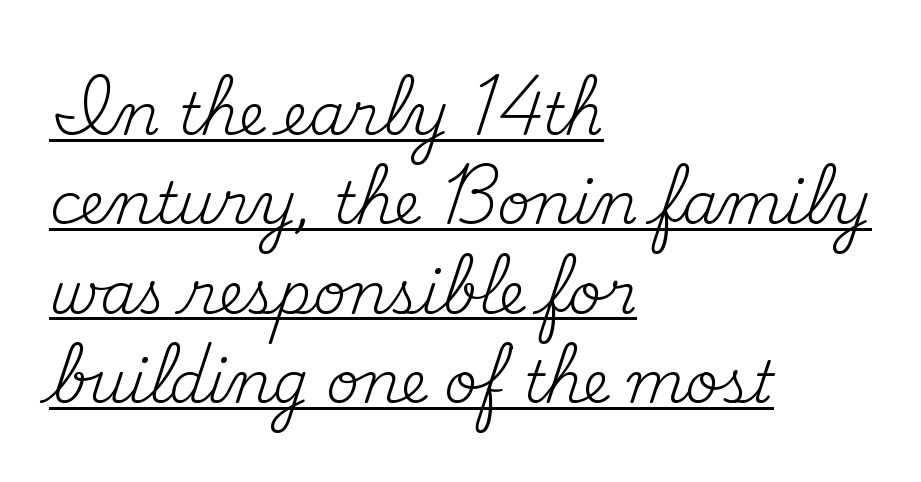
The image shows 58 px regular-weight serif type; set left-aligned, normal line spacing (1.54x), normal letter spacing, underlined; medium stroke contrast and a small x-height.
